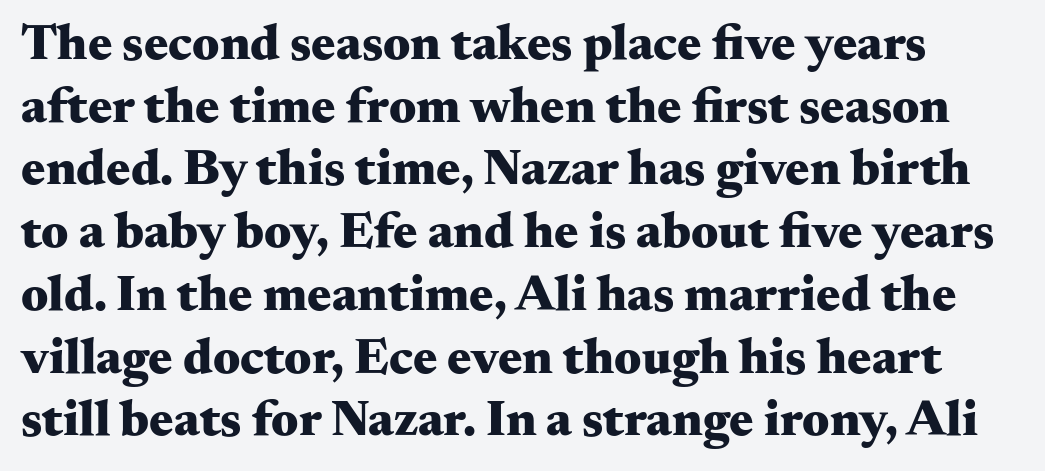
The image shows 51 px heavy, wide serif type, upright; set line spacing 1.23x, normal letter spacing, not underlined; medium stroke contrast and a small x-height.
